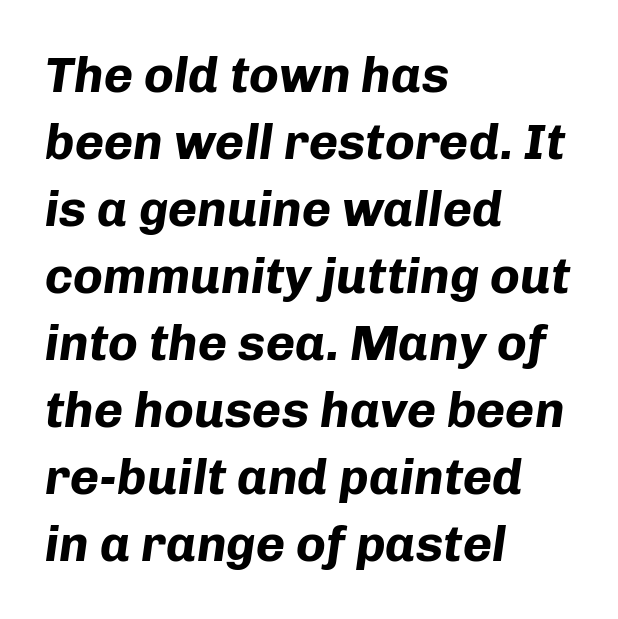
A typesetter would mark this as italic. In terms of letterspacing, this is plain default setting. The passage shown is not underscored anywhere. These lines sit exactly where default settings would place them. Each letter keeps its own natural width here, so spacing adapts to shape.
